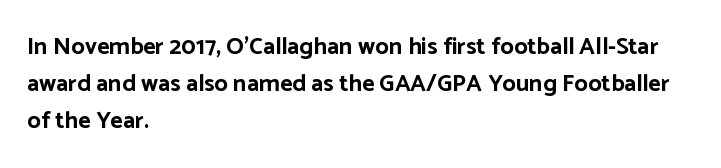
These lines sit exactly where default settings would place them. Descenders are the only things crossing below the line. As a designer I'd log this as weight 700, bold. Where is the straight margin? On the left. The axis of the letterforms is exactly vertical. No extra tracking has been applied to these lines.
